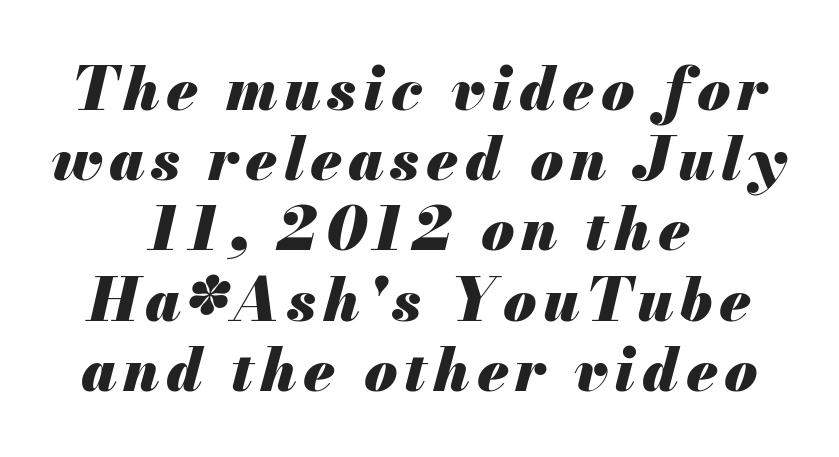
The image shows 60 px heavy type, italic (leaning right); set centered, line spacing 1.17x, not underlined; medium stroke contrast and a small x-height.
